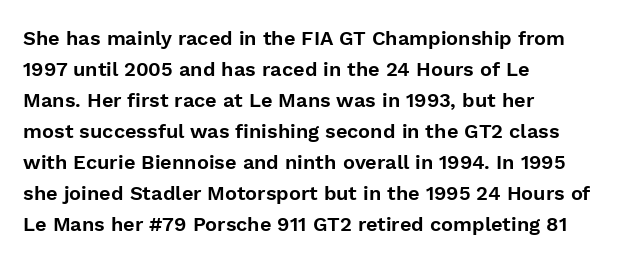
The image shows 20 px text type, upright; set left-aligned, normal line spacing (1.55x), normal letter spacing, not underlined.
